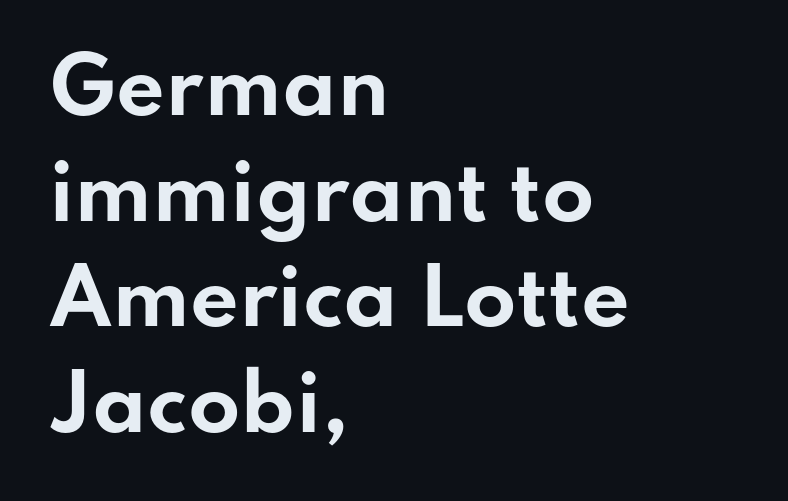
Letterform terminals end flat and unadorned throughout the passage. A typesetter would call this proportional, since set widths differ per character. A roman cut, with each character standing at attention. Compared with typical body copy, the letter spacing here is the same. One-word summary of the alignment: left. The typesetting leans heavy: a genuine bold.
